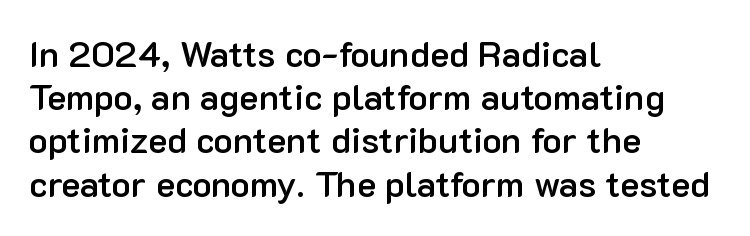
Honestly, there is no underline to notice here at all. Ordinary non-slanted type is in use. Grotesque or geometric, the face here clearly has no serifs. Typeset ragged right — the left edge is the straight one.
